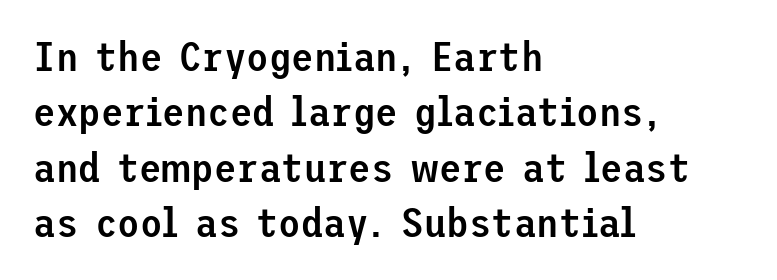
Q: Is the text bold? A: Semi-bold.
Q: Is the text italic (slanted)? A: No, it is upright.
Q: Is the typeface a serif or a sans-serif typeface? A: Sans-serif.
Q: Is the text underlined? A: No.
Q: How is the paragraph aligned? A: Left-aligned.
Q: Is the spacing between letters normal or unusually wide? A: Normal.
Q: Is the spacing between lines tight, normal or loose? A: Normal.
Q: Width (condensed, normal, or wide)? A: Normal.
Q: Stroke contrast? A: Low.
Q: x-height? A: Medium.
